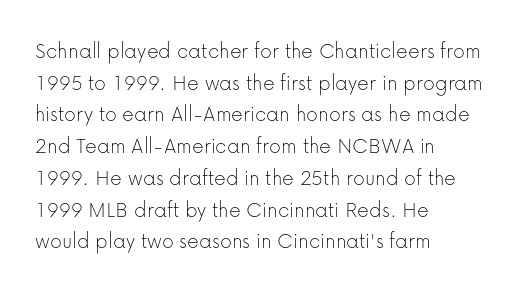
A roman cut, with each character standing at attention. Line spacing here is normal. The text block is weighted toward the left margin, trailing off unevenly rightward. Lines of text with bare space underneath. Nothing unusual about the tracking: characters are spaced as the font intends. A quiet, ordinary-to-light weight characterises the typeface.
